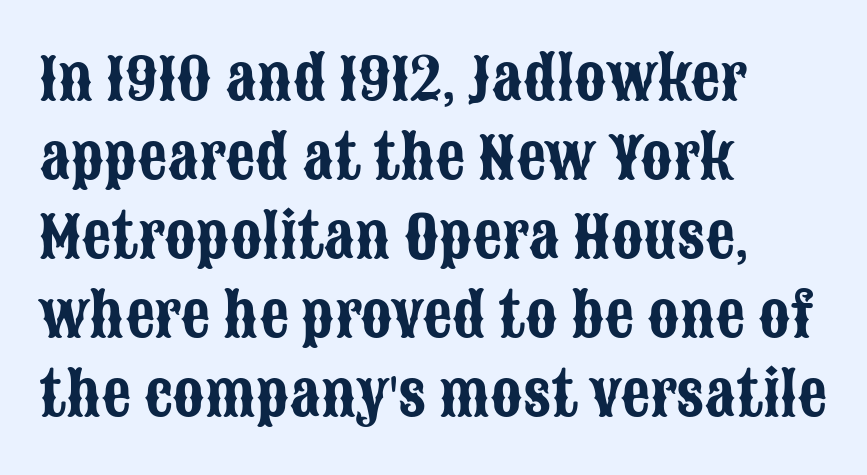
Q: Is the text italic (slanted)? A: No, it is upright.
Q: Is the typeface a serif or a sans-serif typeface? A: Sans-serif.
Q: Is the text underlined? A: No.
Q: How is the paragraph aligned? A: Left-aligned.
Q: Is the spacing between letters normal or unusually wide? A: Normal.
Q: Is the spacing between lines tight, normal or loose? A: Normal.
Q: Width (condensed, normal, or wide)? A: Condensed.
Q: Stroke contrast? A: Low.
Q: x-height? A: Large.
Q: Monospaced? A: No.
